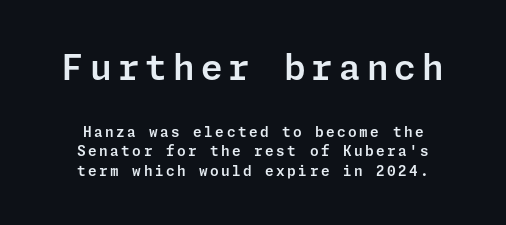
The image shows 35 px sans-serif type, upright; set centered, normal line spacing (1.39x), not underlined; the first (top) block is 2.5x larger; low stroke contrast and a medium x-height.
